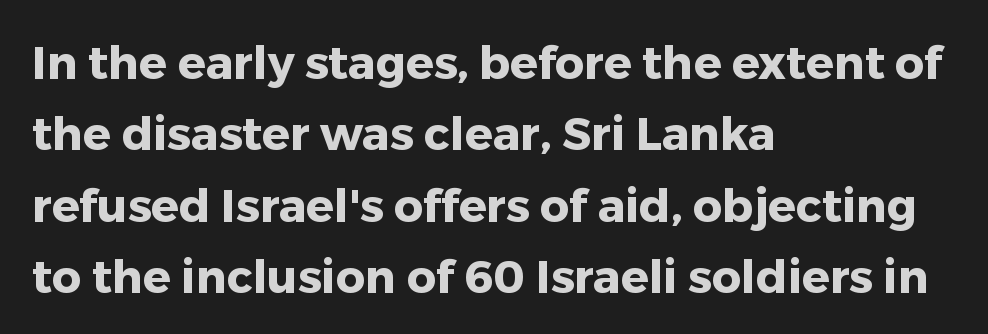
The image shows 46 px heavy sans-serif type, upright; set left-aligned, normal line spacing (1.55x), normal letter spacing, not underlined; low stroke contrast and a medium x-height.
